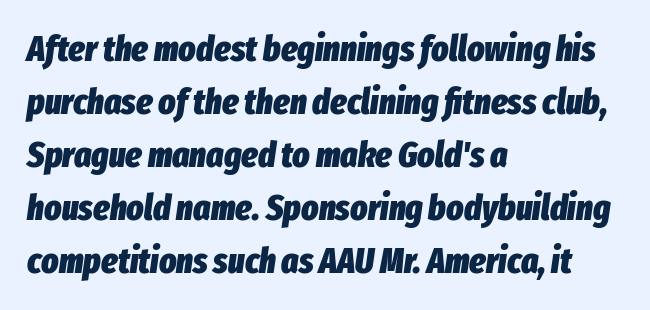
{"italic": "yes", "lean": "right", "slant_degrees": 8, "bold": "yes", "weight": "heavy", "width": "condensed", "stroke_contrast": "low", "x_height": "medium", "monospaced": "no", "underline": "no", "align": "left", "line_spacing": "normal", "line_spacing_ratio": 1.47, "letter_spacing": "normal", "letter_spacing_em": 0.0, "glyph_px": 36}
